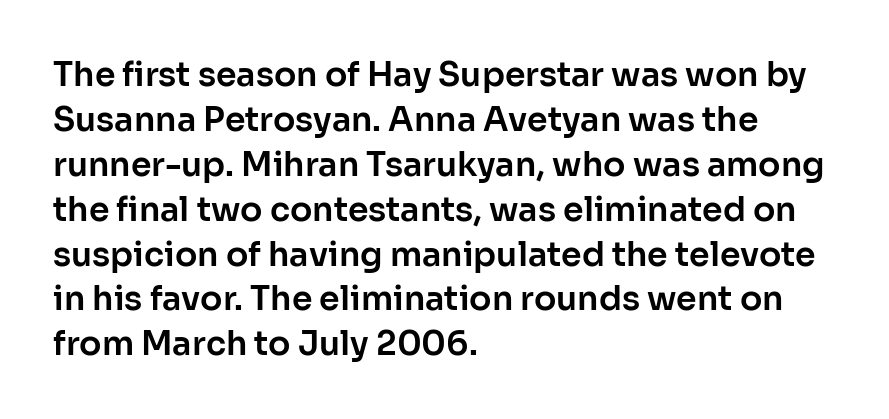
Q: Is the text italic (slanted)? A: No, it is upright.
Q: Is the typeface a serif or a sans-serif typeface? A: Sans-serif.
Q: Is the text underlined? A: No.
Q: How is the paragraph aligned? A: Left-aligned.
Q: Is the spacing between letters normal or unusually wide? A: Normal.
Q: Is the spacing between lines tight, normal or loose? A: Normal.
Q: Width (condensed, normal, or wide)? A: Normal.
Q: Stroke contrast? A: Low.
Q: x-height? A: Medium.
Q: Monospaced? A: No.
